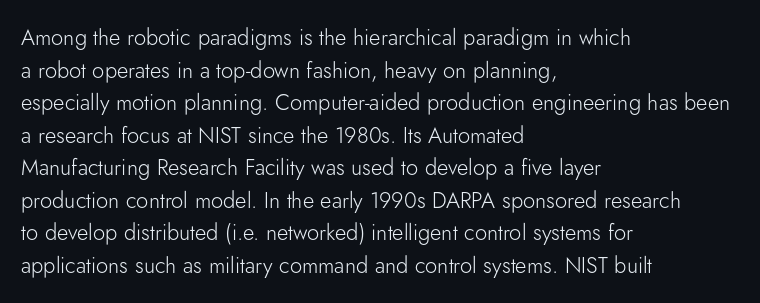
Q: Is the text bold? A: No.
Q: Is the text italic (slanted)? A: No, it is upright.
Q: Is the text underlined? A: No.
Q: How is the paragraph aligned? A: Left-aligned.
Q: Is the spacing between letters normal or unusually wide? A: Normal.
Q: Is the spacing between lines tight, normal or loose? A: Normal.
